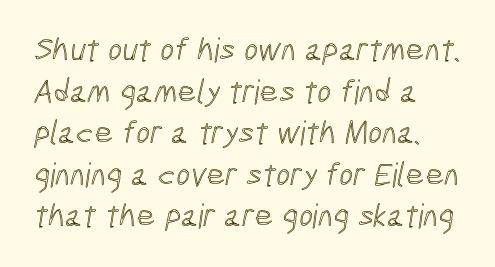
{"width": "condensed", "x_height": "medium", "monospaced": "no", "underline": "no", "align": "left", "line_spacing": "normal", "line_spacing_ratio": 1.26, "letter_spacing": "normal", "letter_spacing_em": 0.0, "glyph_px": 33}
